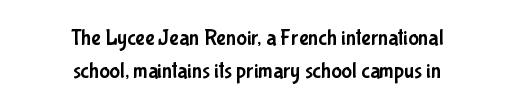
Q: Is the text italic (slanted)? A: No, it is upright.
Q: Is the text underlined? A: No.
Q: How is the paragraph aligned? A: Centered.
Q: Is the spacing between letters normal or unusually wide? A: Normal.
Q: Is the spacing between lines tight, normal or loose? A: Normal.
